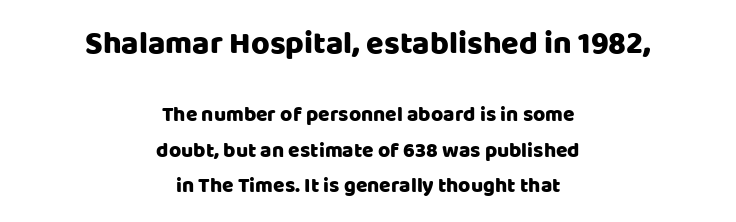
{"serif": "no", "italic": "no", "width": "normal", "stroke_contrast": "low", "x_height": "large", "monospaced": "no", "underline": "no", "align": "center", "line_spacing": "normal", "line_spacing_ratio": 1.68, "letter_spacing": "normal", "letter_spacing_em": 0.0, "larger_block": "first", "size_ratio": 1.52, "glyph_px": 32}
